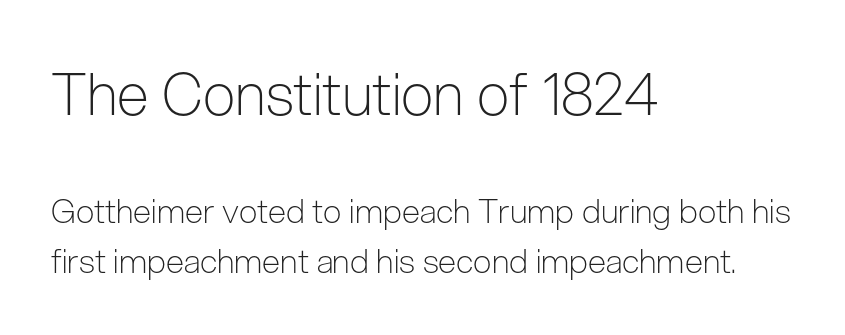
Tracking value appears to be zero — textbook default spacing. A typesetter would call this proportional, since set widths differ per character. Is the stroke heavy? The answer is a plain regular-or-lighter. In terms of posture, this sample is upright. In terms of letterform style, serifs are entirely absent. The setting favours the left margin, as ordinary paragraphs usually do.
